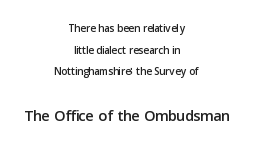
{"italic": "no", "underline": "no", "align": "center", "line_spacing": "normal", "line_spacing_ratio": 1.45, "letter_spacing": "normal", "letter_spacing_em": 0.0, "larger_block": "second", "size_ratio": 1.47, "glyph_px": 22}
